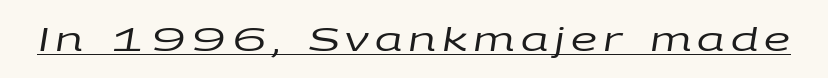
The image shows 33 px regular-weight, wide type, italic (leaning right); set underlined; low stroke contrast and a large x-height.
